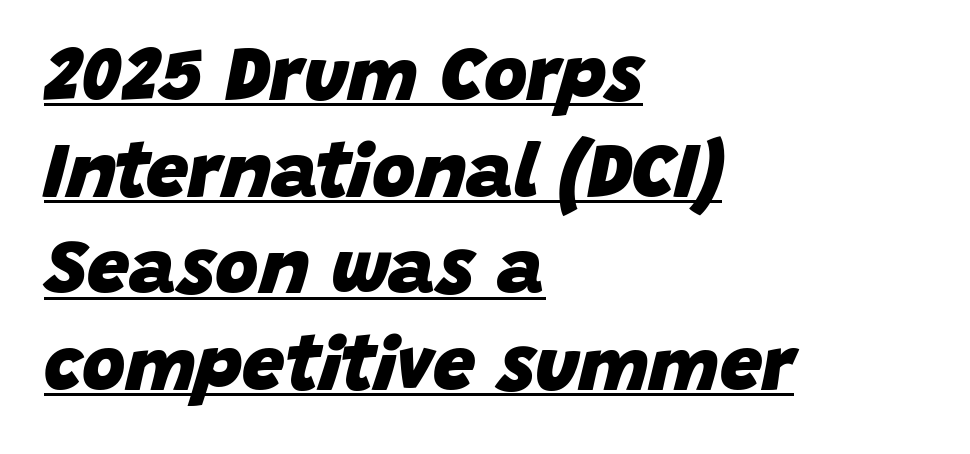
Emphasis is given by a line drawn under the lettering. Caption: standard tracking, unaltered. How heavy is the stroke? Heavy — this is a bold. Horizontally, the lines are justified to the leading edge only.
